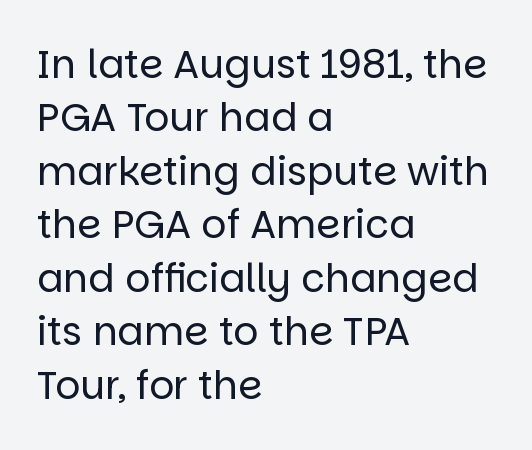
Q: Is the text bold? A: No.
Q: Is the text italic (slanted)? A: No, it is upright.
Q: Is the typeface a serif or a sans-serif typeface? A: Sans-serif.
Q: Is the text underlined? A: No.
Q: How is the paragraph aligned? A: Left-aligned.
Q: Is the spacing between letters normal or unusually wide? A: Normal.
Q: Is the spacing between lines tight, normal or loose? A: Normal.
Q: Width (condensed, normal, or wide)? A: Normal.
Q: Stroke contrast? A: Low.
Q: x-height? A: Large.
Q: Monospaced? A: No.
